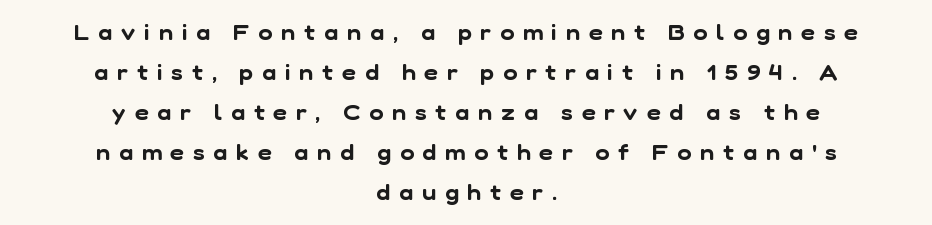
{"underline": "no", "align": "center", "line_spacing": "loose", "line_spacing_ratio": 1.91, "letter_spacing": "wide", "letter_spacing_em": 0.43, "glyph_px": 21}
